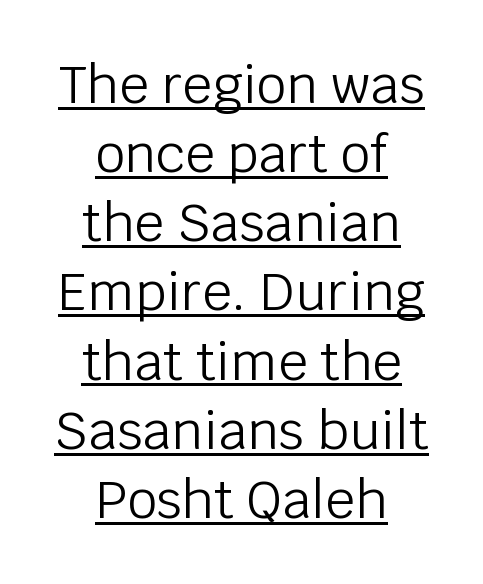
{"serif": "no", "italic": "no", "bold": "no", "weight": "light", "width": "normal", "stroke_contrast": "low", "x_height": "large", "monospaced": "no", "underline": "yes", "align": "center", "line_spacing": "normal", "line_spacing_ratio": 1.33, "letter_spacing": "normal", "letter_spacing_em": 0.0, "glyph_px": 52}
